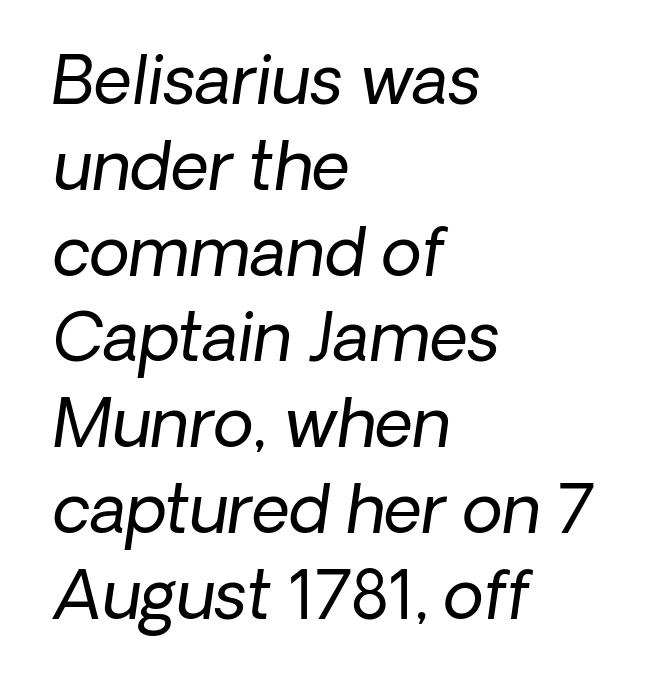
Q: Is the text bold? A: No.
Q: Is the text italic (slanted)? A: Yes, it leans right by about 8 degrees.
Q: Is the text underlined? A: No.
Q: How is the paragraph aligned? A: Left-aligned.
Q: Is the spacing between letters normal or unusually wide? A: Normal.
Q: Is the spacing between lines tight, normal or loose? A: Normal.
Q: Width (condensed, normal, or wide)? A: Normal.
Q: Stroke contrast? A: Low.
Q: x-height? A: Medium.
Q: Monospaced? A: No.
